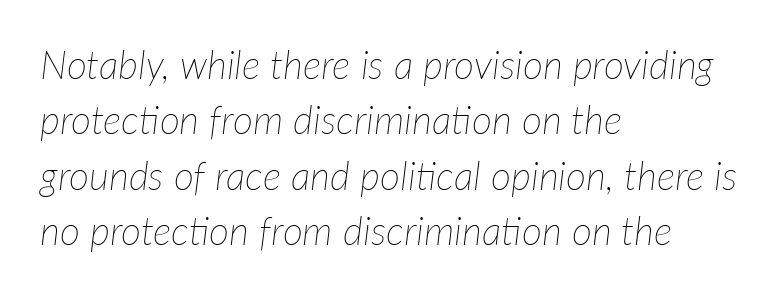
{"italic": "yes", "lean": "right", "slant_degrees": 7, "bold": "no", "weight": "thin", "width": "normal", "stroke_contrast": "low", "x_height": "medium", "monospaced": "no", "underline": "no", "align": "left", "line_spacing": "normal", "line_spacing_ratio": 1.42, "letter_spacing": "normal", "letter_spacing_em": 0.0, "glyph_px": 39}
